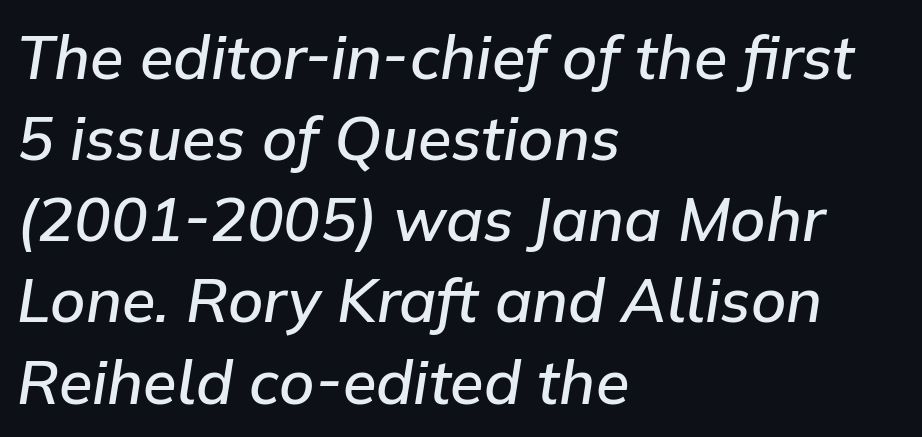
The image shows 61 px semibold type, italic (leaning right); set left-aligned, normal line spacing (1.33x), normal letter spacing, not underlined; low stroke contrast and a medium x-height.
